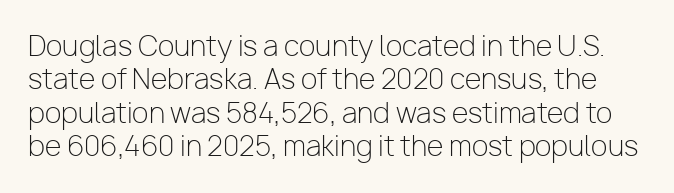
The image shows 27 px text type, upright; set line spacing 1.24x, normal letter spacing, not underlined.
